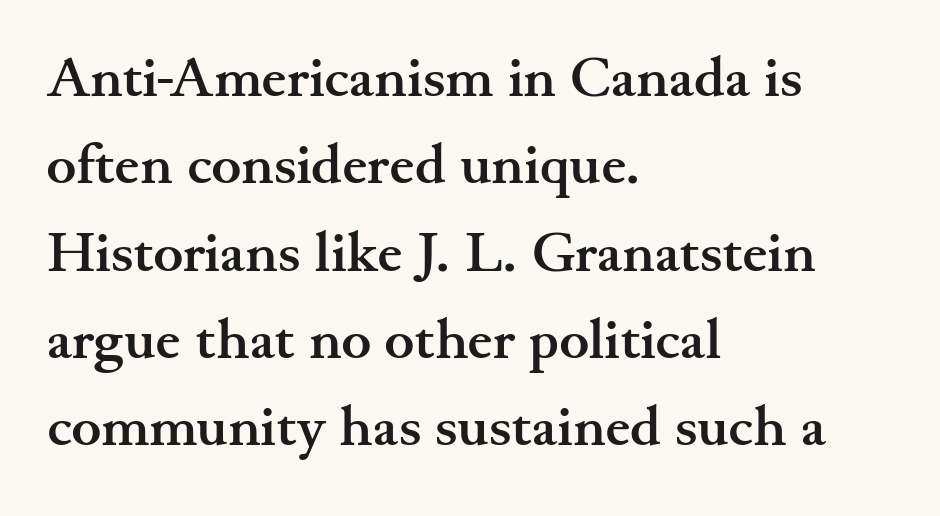
The image shows 56 px semibold, wide serif type, upright; set left-aligned, normal line spacing (1.56x), normal letter spacing, not underlined; medium stroke contrast and a small x-height.
